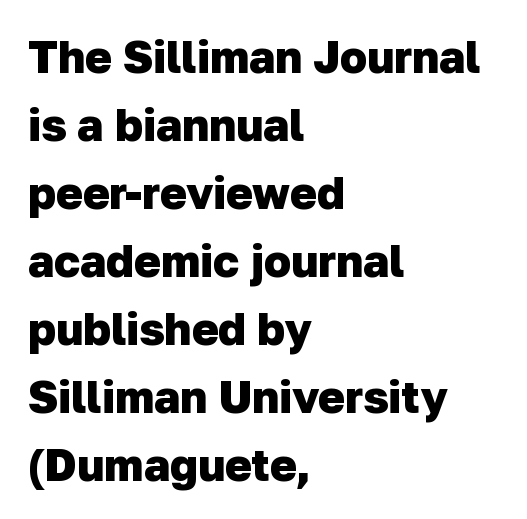
Q: Is the text bold? A: Yes.
Q: Is the typeface a serif or a sans-serif typeface? A: Sans-serif.
Q: Is the text underlined? A: No.
Q: How is the paragraph aligned? A: Left-aligned.
Q: Is the spacing between letters normal or unusually wide? A: Normal.
Q: Is the spacing between lines tight, normal or loose? A: Normal.
Q: Width (condensed, normal, or wide)? A: Normal.
Q: Stroke contrast? A: Low.
Q: x-height? A: Medium.
Q: Monospaced? A: No.
